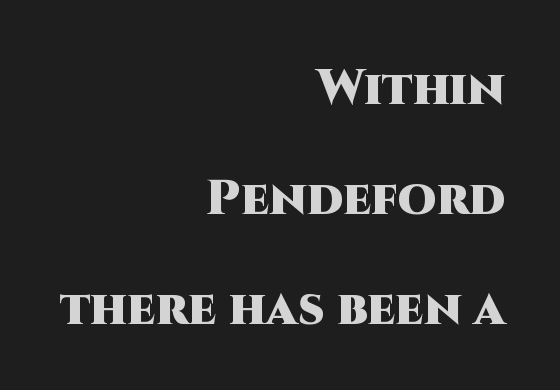
The image shows 49 px heavy sans-serif type, upright; set right-aligned, loose line spacing (2.25x), normal letter spacing, not underlined; high stroke contrast and a large x-height.
